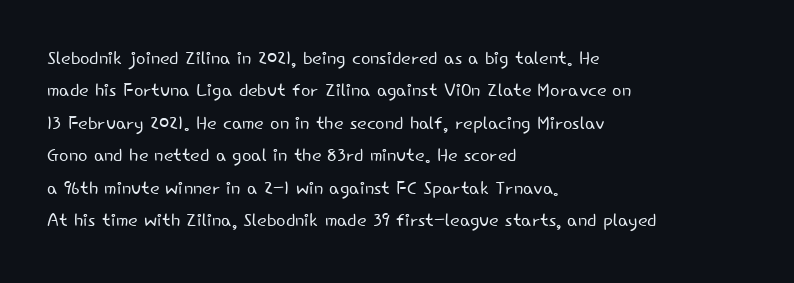
{"italic": "no", "bold": "no", "underline": "no", "align": "left", "line_spacing": "normal", "line_spacing_ratio": 1.3, "letter_spacing": "normal", "letter_spacing_em": 0.0, "glyph_px": 25}
